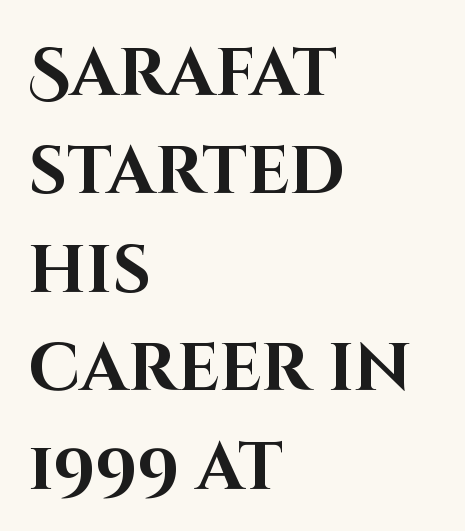
Note the varied advance widths — an 'i' is clearly narrower than an 'm'. The typesetting leans heavy: a genuine bold. Each letter's strokes conclude bluntly, with no projecting serifs. The tracking reads as untouched default to a designer's eye. This rendering features lettering with no underline.
